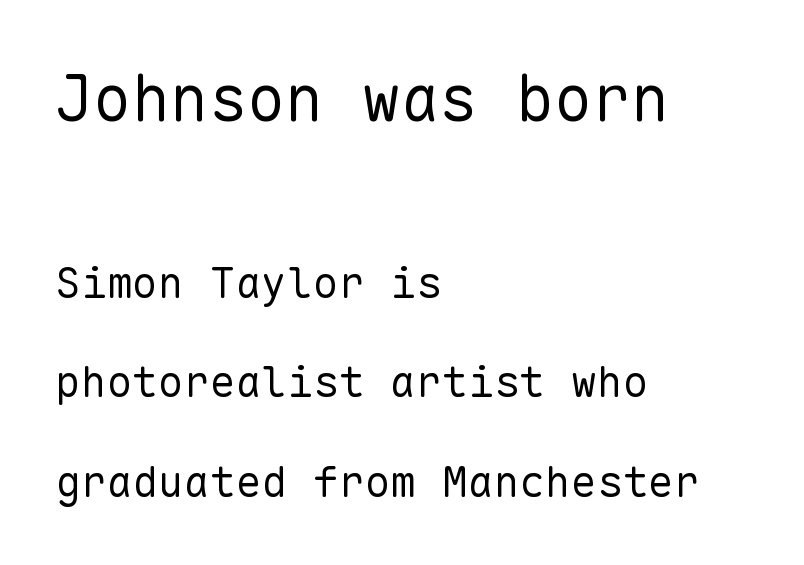
The image shows 64 px regular-weight sans-serif type, upright, monospaced; set left-aligned, loose line spacing (2.31x), normal letter spacing, not underlined; the first (top) block is 1.49x larger; low stroke contrast and a medium x-height.
